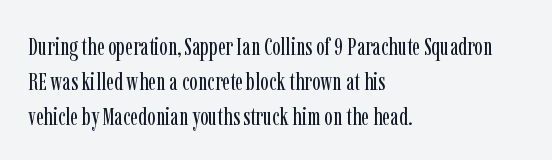
{"italic": "no", "bold": "no", "underline": "no", "align": "left", "line_spacing": "normal", "line_spacing_ratio": 1.4, "letter_spacing": "normal", "letter_spacing_em": 0.0, "glyph_px": 25}
